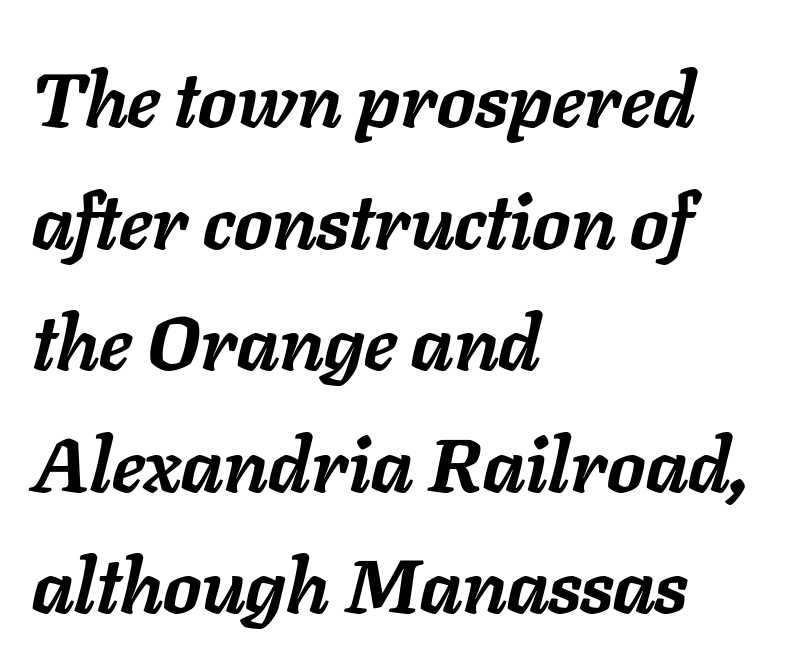
The image shows 76 px semibold type, italic (leaning right); set left-aligned, normal line spacing (1.6x), normal letter spacing, not underlined; low stroke contrast and a medium x-height.
